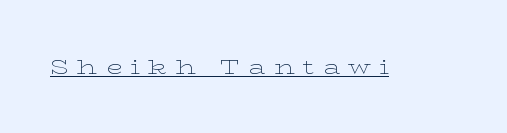
{"italic": "no", "bold": "no", "underline": "yes", "letter_spacing": "wide", "letter_spacing_em": 0.39, "glyph_px": 21}
